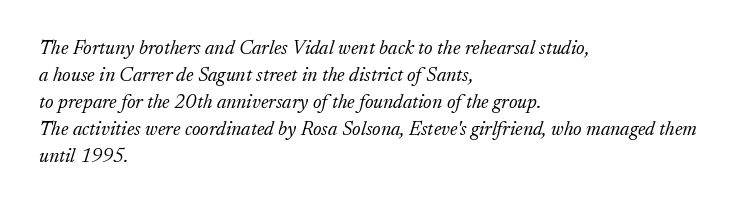
Q: Is the text bold? A: No.
Q: Is the text italic (slanted)? A: Yes, it leans right by about 17 degrees.
Q: Is the text underlined? A: No.
Q: How is the paragraph aligned? A: Left-aligned.
Q: Is the spacing between letters normal or unusually wide? A: Normal.
Q: Is the spacing between lines tight, normal or loose? A: Normal.
